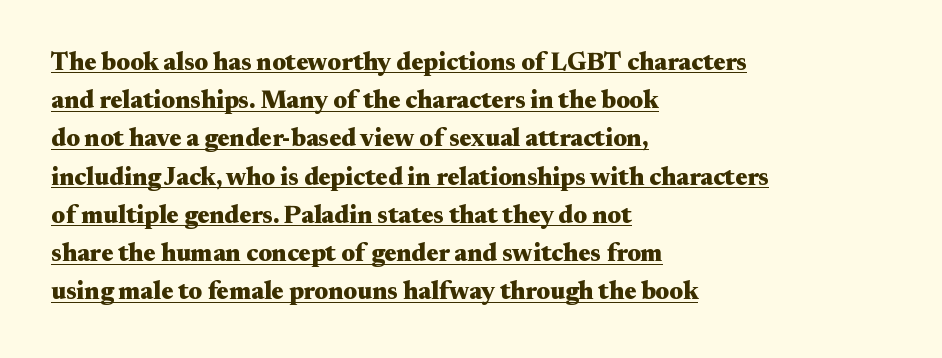
The image shows 25 px bold type, upright; set left-aligned, normal line spacing (1.53x), normal letter spacing, underlined.
